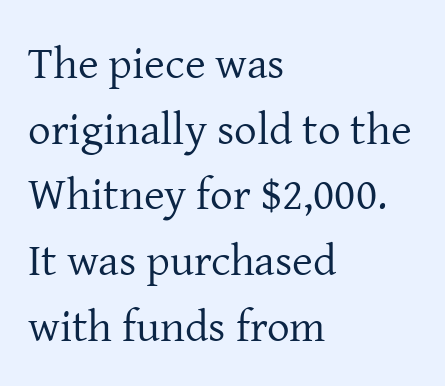
{"serif": "yes", "italic": "no", "bold": "no", "weight": "regular", "width": "normal", "stroke_contrast": "low", "x_height": "medium", "monospaced": "no", "underline": "no", "align": "left", "line_spacing": "normal", "line_spacing_ratio": 1.46, "letter_spacing": "normal", "letter_spacing_em": 0.0, "glyph_px": 45}
